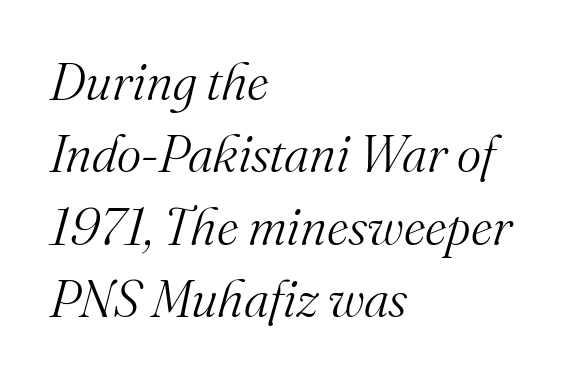
Nobody touched the tracking dial on this one. The block of text has a typical density, with ordinary space between rows. Notice how the passage keeps a crisp vertical edge on the left only. No heavy texture on the line: the type isn't bold. A typesetter would label this face a serif.
